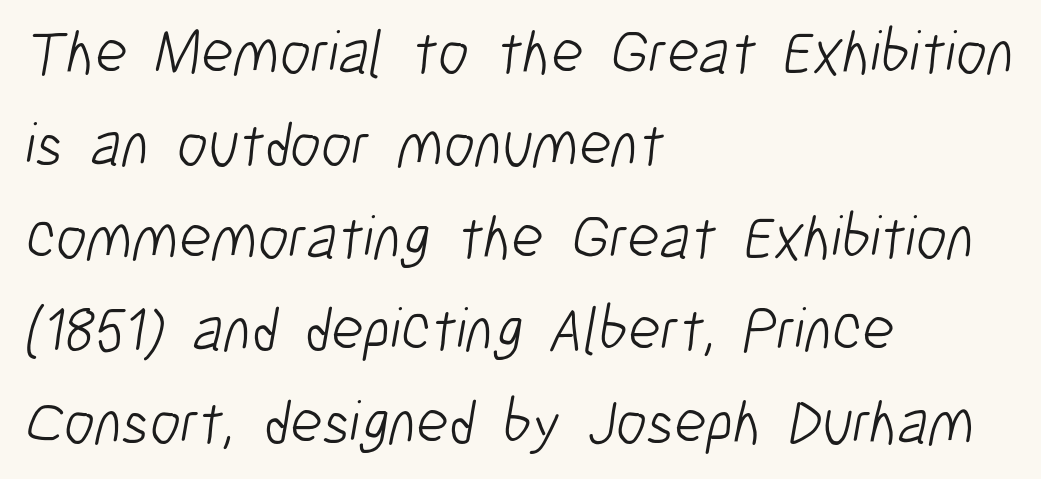
Q: Is the text bold? A: No.
Q: Is the typeface a serif or a sans-serif typeface? A: Sans-serif.
Q: Is the text underlined? A: No.
Q: How is the paragraph aligned? A: Left-aligned.
Q: Is the spacing between letters normal or unusually wide? A: Normal.
Q: Is the spacing between lines tight, normal or loose? A: Normal.
Q: Width (condensed, normal, or wide)? A: Condensed.
Q: Stroke contrast? A: Low.
Q: x-height? A: Medium.
Q: Monospaced? A: No.
